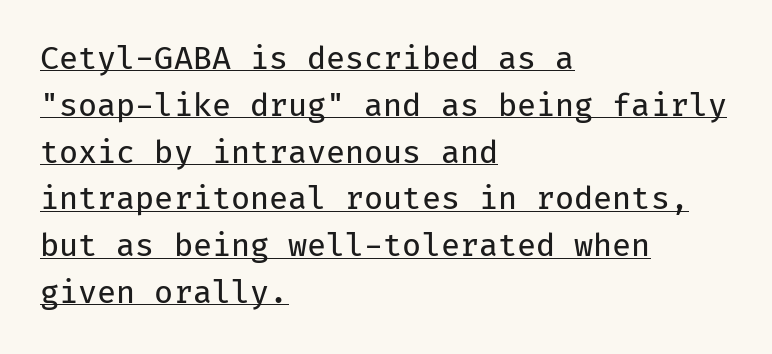
Q: Is the text bold? A: No.
Q: Is the text italic (slanted)? A: No, it is upright.
Q: Is the typeface a serif or a sans-serif typeface? A: Sans-serif.
Q: Is the text underlined? A: Yes.
Q: How is the paragraph aligned? A: Left-aligned.
Q: Is the spacing between letters normal or unusually wide? A: Normal.
Q: Is the spacing between lines tight, normal or loose? A: Normal.
Q: Width (condensed, normal, or wide)? A: Normal.
Q: Stroke contrast? A: Low.
Q: x-height? A: Medium.
Q: Monospaced? A: Yes.
